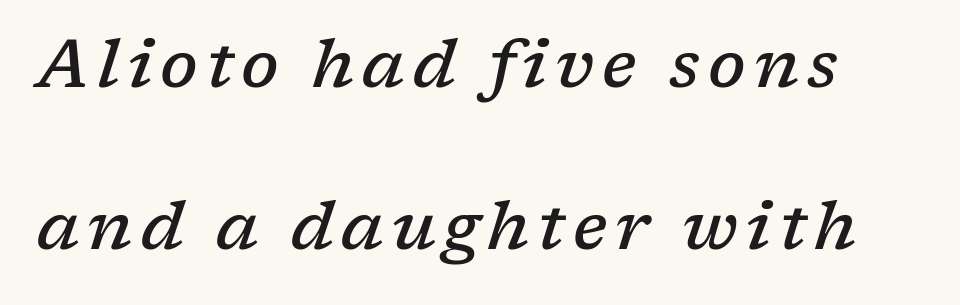
The image shows 67 px semibold serif type, italic (leaning right); set loose line spacing (2.42x), not underlined; low stroke contrast and a medium x-height.
